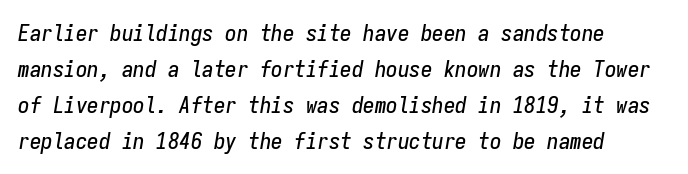
The image shows 23 px text type, italic (leaning right); set left-aligned, normal line spacing (1.56x), normal letter spacing, not underlined.
